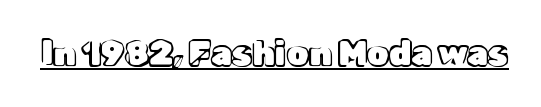
{"italic": "no", "width": "normal", "x_height": "medium", "monospaced": "no", "underline": "yes", "letter_spacing": "normal", "letter_spacing_em": 0.0, "glyph_px": 34}
